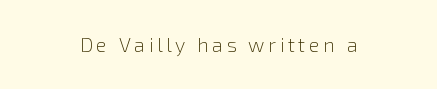
The image shows 20 px text type, upright; set centered, not underlined.
